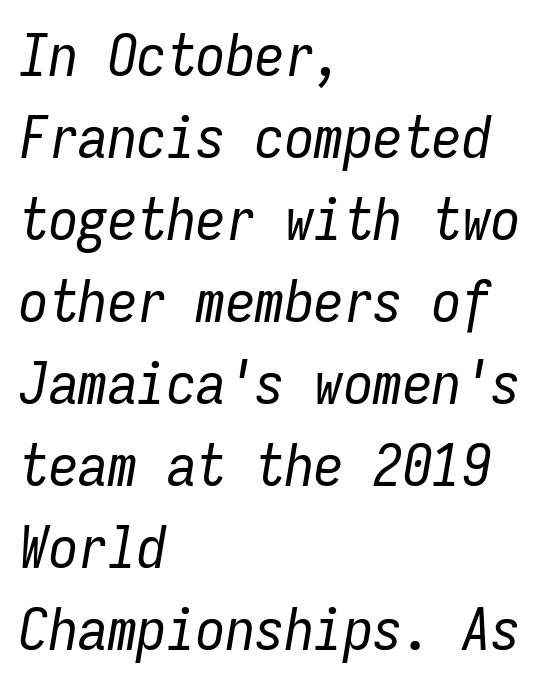
The image shows 59 px regular-weight, condensed type, italic (leaning right), monospaced; set left-aligned, normal line spacing (1.39x), normal letter spacing, not underlined; low stroke contrast and a medium x-height.
